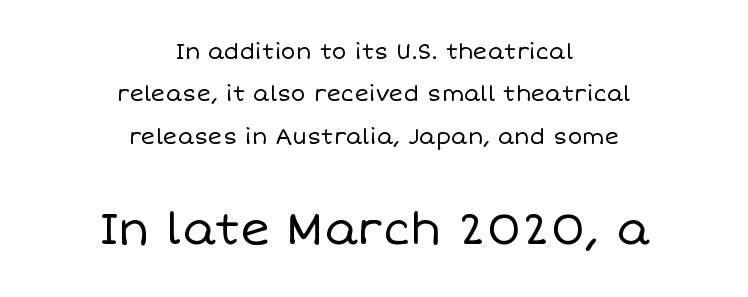
{"italic": "no", "bold": "no", "weight": "regular", "width": "normal", "stroke_contrast": "low", "x_height": "large", "monospaced": "no", "underline": "no", "align": "center", "line_spacing": "loose", "line_spacing_ratio": 1.93, "letter_spacing": "normal", "letter_spacing_em": 0.0, "larger_block": "second", "size_ratio": 2.05, "glyph_px": 45}
